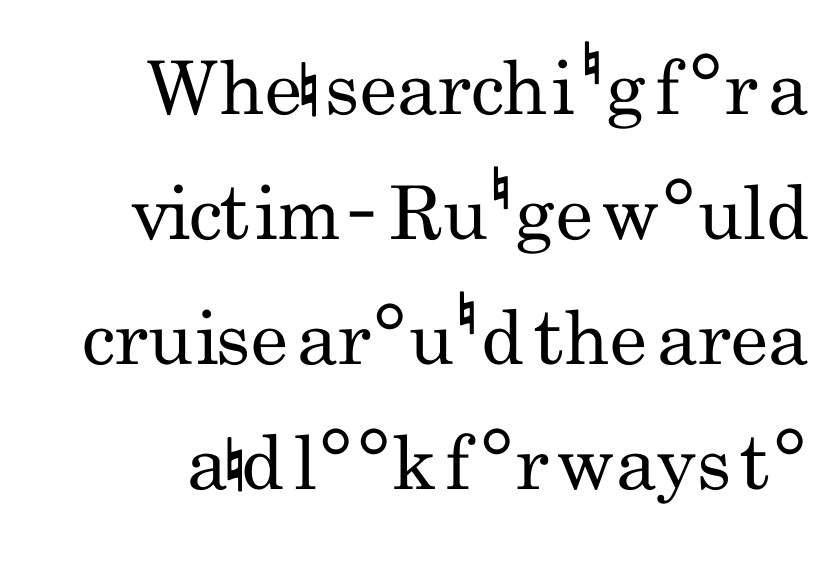
Varying glyph widths throughout — classic text-font behaviour. Regular leading. Is the letter spacing exaggerated? No — it looks like the ordinary default. Weight class: somewhere from thin through regular. Look at the bottom of the vertical strokes: they stop flat, with no serifs.
